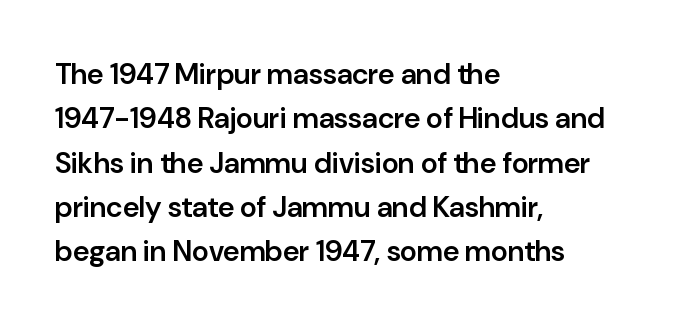
The image shows 29 px semibold sans-serif type, upright; set left-aligned, normal line spacing (1.53x), normal letter spacing, not underlined; low stroke contrast and a medium x-height.
